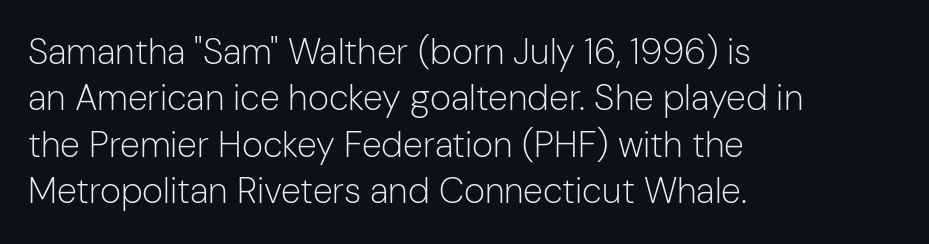
The image shows 36 px light sans-serif type, upright; set left-aligned, normal line spacing (1.29x), normal letter spacing, not underlined; low stroke contrast and a medium x-height.
